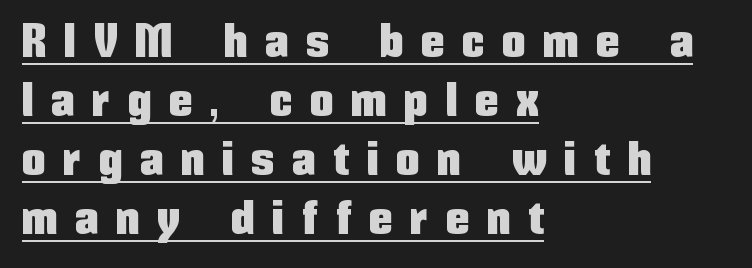
{"serif": "no", "italic": "no", "width": "condensed", "stroke_contrast": "low", "x_height": "medium", "monospaced": "no", "underline": "yes", "align": "left", "line_spacing": "normal", "line_spacing_ratio": 1.28, "letter_spacing": "wide", "letter_spacing_em": 0.4, "glyph_px": 46}
